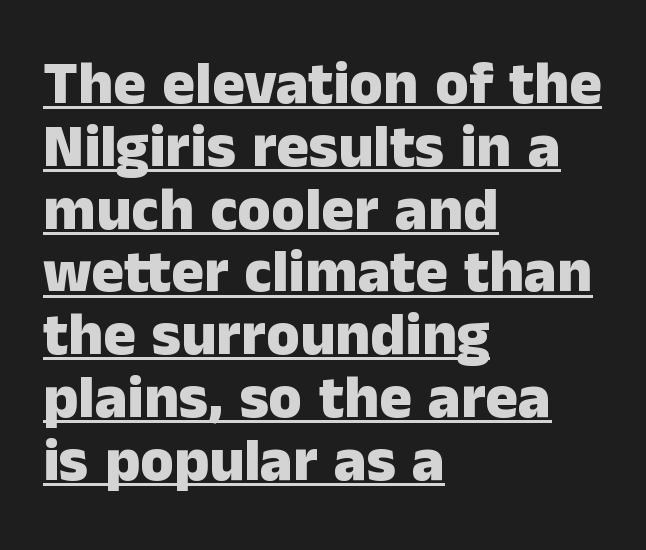
The letters advance in unequal steps, a hallmark of proportional type. Students, observe the line beneath the letters — that is underlining. The face used here is a sans, in the tradition of grotesques and geometrics. Tracking value appears to be zero — textbook default spacing. Every stem runs plumb, perpendicular to the baseline. The rag falls on the right side of this text block.
